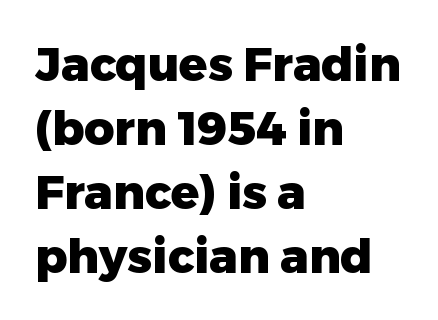
Does extra space separate the letters? No, they use regular spacing. The lettering stays uniformly vertical, giving the passage a roman look. A typesetter would call this proportional, since set widths differ per character. Typographically, this falls in the sans-serif category.
